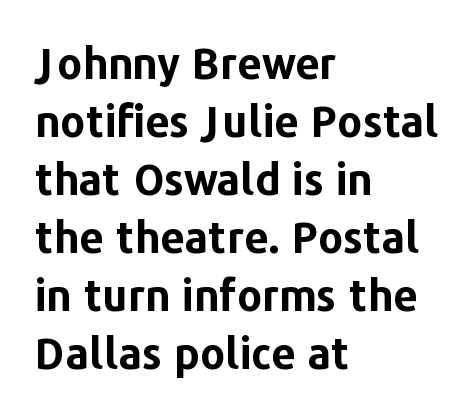
The face used here is proportionally spaced, like ordinary book or web type. Each line starts at the same left margin while the right side varies. Decoration check: the copy has no underline. Does the weight exceed regular? Yes, all the way to bold.
